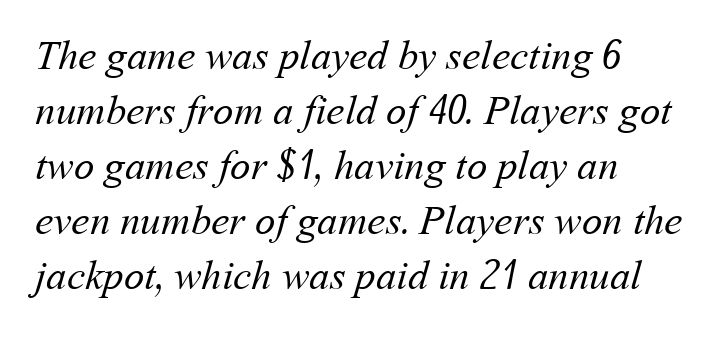
Q: Is the text bold? A: No.
Q: Is the text underlined? A: No.
Q: How is the paragraph aligned? A: Left-aligned.
Q: Is the spacing between letters normal or unusually wide? A: Normal.
Q: Is the spacing between lines tight, normal or loose? A: Normal.
Q: Width (condensed, normal, or wide)? A: Normal.
Q: Stroke contrast? A: Medium.
Q: x-height? A: Medium.
Q: Monospaced? A: No.
